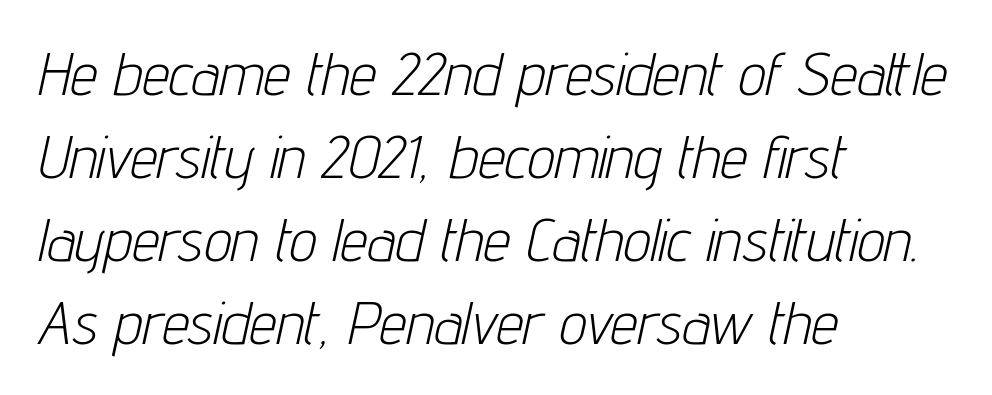
Q: Is the text bold? A: No.
Q: Is the text italic (slanted)? A: Yes, it leans right by about 12 degrees.
Q: Is the text underlined? A: No.
Q: How is the paragraph aligned? A: Left-aligned.
Q: Is the spacing between letters normal or unusually wide? A: Normal.
Q: Is the spacing between lines tight, normal or loose? A: Normal.
Q: Width (condensed, normal, or wide)? A: Condensed.
Q: Stroke contrast? A: Low.
Q: x-height? A: Medium.
Q: Monospaced? A: No.
